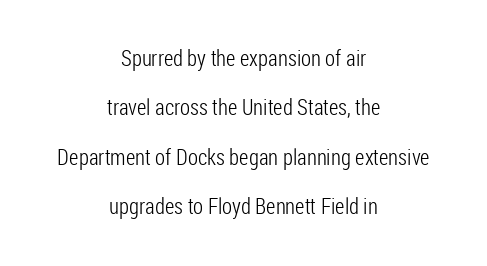
Centered paragraph, ragged on both sides. The space beneath each line is pristine and unruled. Is the type heavy? It reads as light-to-regular instead. In terms of posture, this sample is upright. Honestly, the rows look like they've been pulled way apart.
